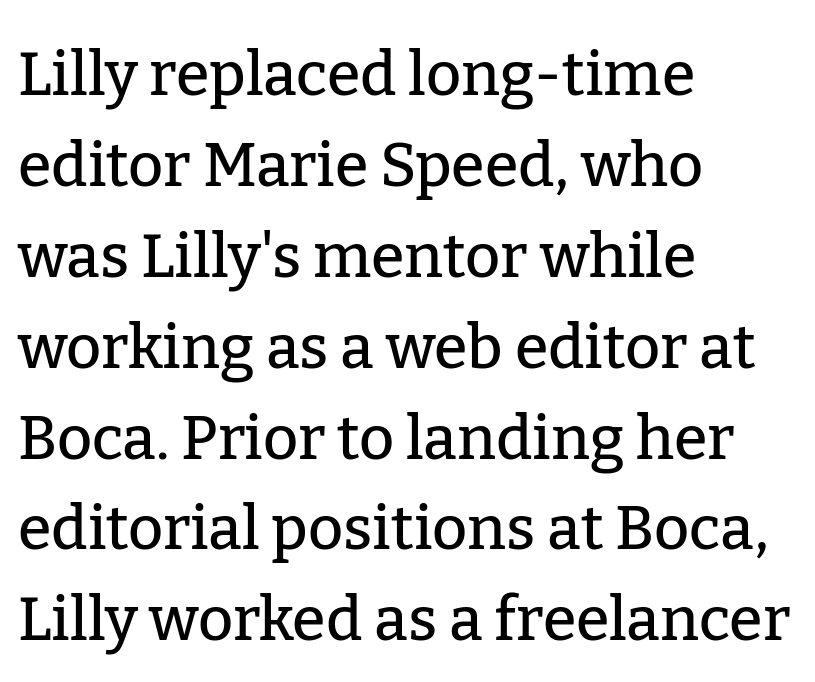
The image shows 61 px serif type, upright; set left-aligned, normal line spacing (1.49x), normal letter spacing, not underlined; low stroke contrast and a medium x-height.
